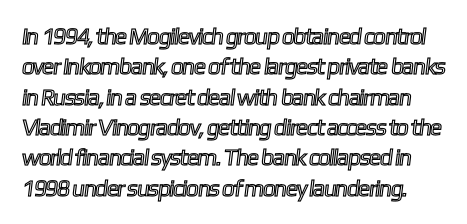
The image shows 23 px text type; set normal line spacing (1.32x), normal letter spacing, not underlined.
